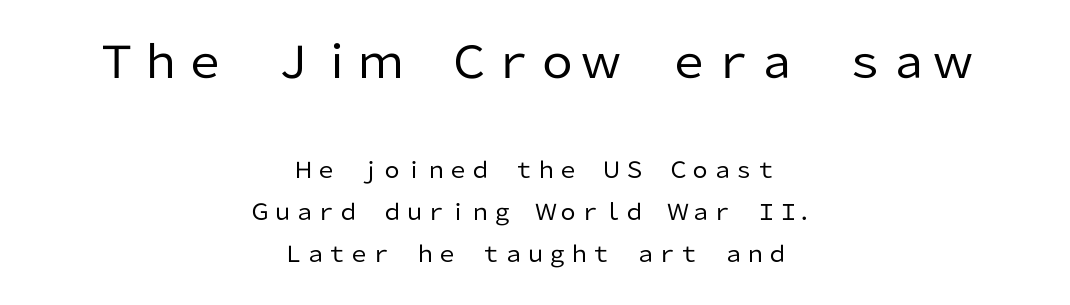
This rendering employs a face without finishing strokes, i.e., a sans-serif. Where is the straight margin? There isn't one; the lines are centered. The passage shown has conventional tracking throughout. The face used here is proportionally spaced, like ordinary book or web type. The rendering uses a large line-height, opening up the rows.
